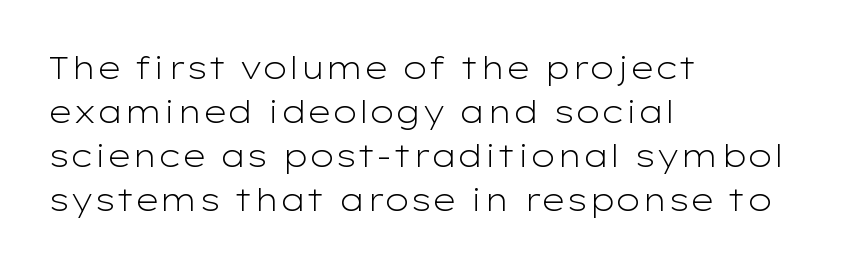
The rendering anchors every line to the left-hand side. Is this a heavy cut? Hardly; it is regular or lighter. The rendering uses a moderate line-height, typical for paragraphs. Clear beneath every line of the passage. Serifs: no, the terminals of the letterforms are clean.
